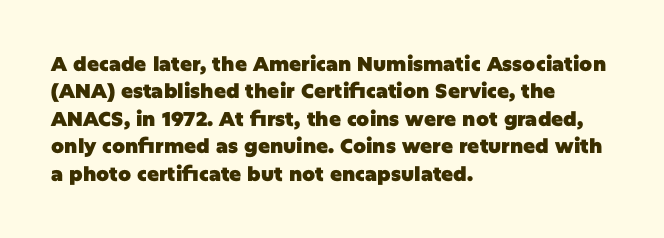
Q: Is the text bold? A: Yes.
Q: Is the text italic (slanted)? A: No, it is upright.
Q: Is the text underlined? A: No.
Q: How is the paragraph aligned? A: Left-aligned.
Q: Is the spacing between letters normal or unusually wide? A: Normal.
Q: Is the spacing between lines tight, normal or loose? A: Normal.
